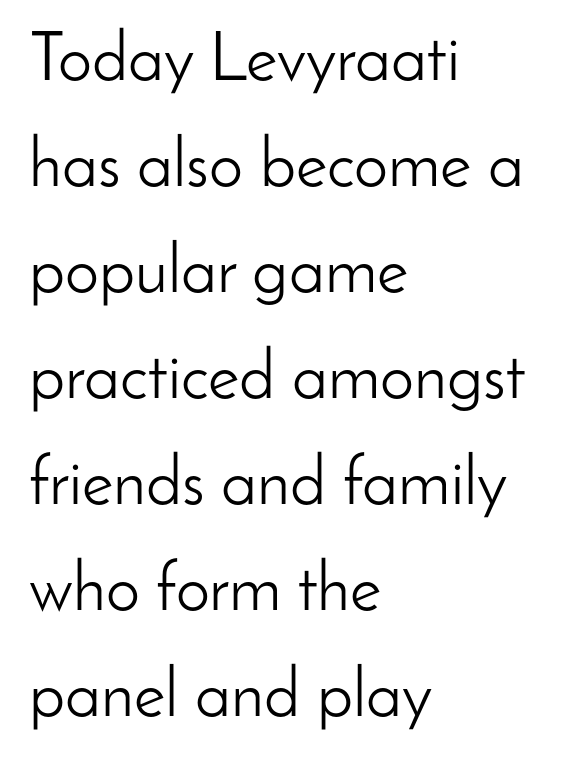
Q: Is the text bold? A: No.
Q: Is the text italic (slanted)? A: No, it is upright.
Q: Is the typeface a serif or a sans-serif typeface? A: Sans-serif.
Q: Is the text underlined? A: No.
Q: How is the paragraph aligned? A: Left-aligned.
Q: Is the spacing between letters normal or unusually wide? A: Normal.
Q: Is the spacing between lines tight, normal or loose? A: Normal.
Q: Width (condensed, normal, or wide)? A: Normal.
Q: Stroke contrast? A: Low.
Q: x-height? A: Small.
Q: Monospaced? A: No.
